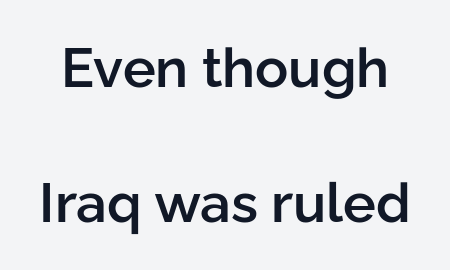
Notice the wide empty band between every row — that's loose leading. A fair bit of extra ink — the face is semibold, not bold. Upright lettering throughout. Serif or sans? Sans — the stroke terminals are bare.
